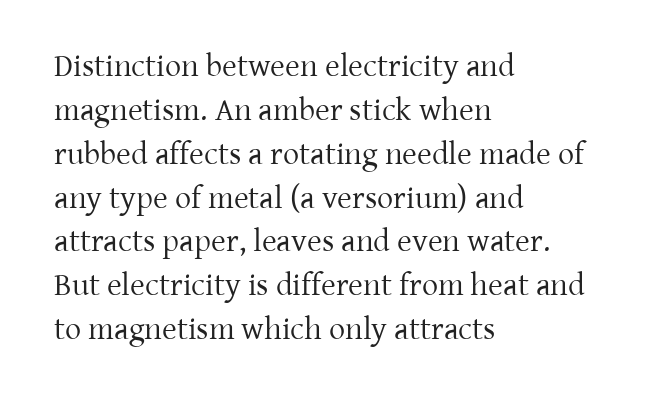
Q: Is the text bold? A: No.
Q: Is the text italic (slanted)? A: No, it is upright.
Q: Is the typeface a serif or a sans-serif typeface? A: Serif.
Q: Is the text underlined? A: No.
Q: How is the paragraph aligned? A: Left-aligned.
Q: Is the spacing between letters normal or unusually wide? A: Normal.
Q: Is the spacing between lines tight, normal or loose? A: Normal.
Q: Width (condensed, normal, or wide)? A: Normal.
Q: Stroke contrast? A: Low.
Q: x-height? A: Medium.
Q: Monospaced? A: No.
